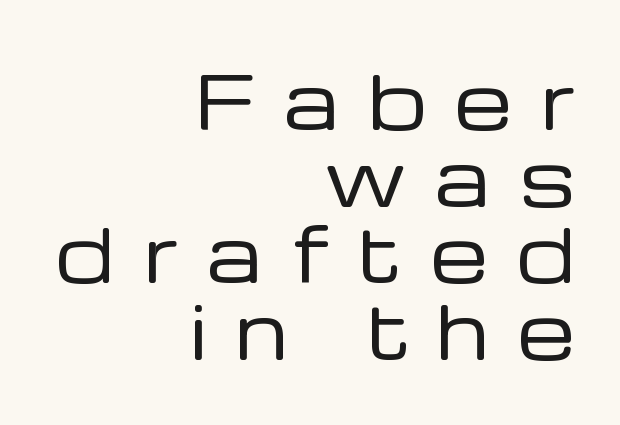
This sample uses an upright cut, with every glyph sitting square on the baseline. Line spacing here is tight. Tracking value appears strongly positive — letters spread wide. Layout note: lines flush right. In terms of letterform style, serifs are entirely absent. Looks like regular typesetting: each glyph gets only the width it needs.
